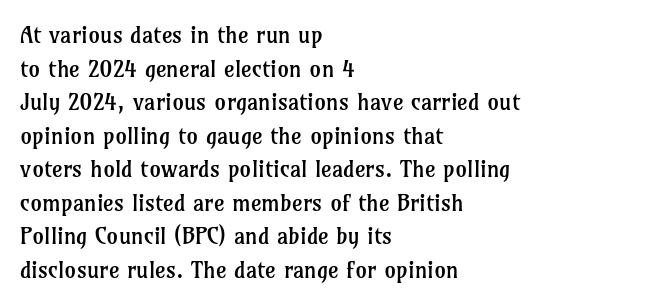
What stands out about the letter spacing? Nothing — it is the standard amount. Type without underlining. You can tell it's not italic because the verticals are truly vertical. Is there much room between lines? A standard amount, neither cramped nor airy.
